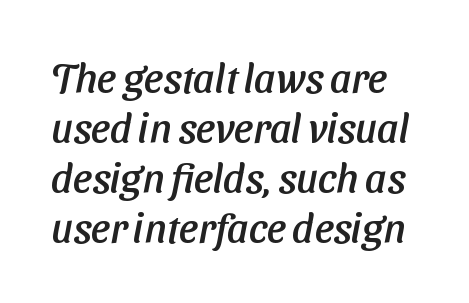
Is this a fixed-width face? No — the glyphs have proportional, varying widths. What kind of face is this? One without serifs — a sans. Words appear dense and cohesive because spacing is normal. Quick note: underline off.
